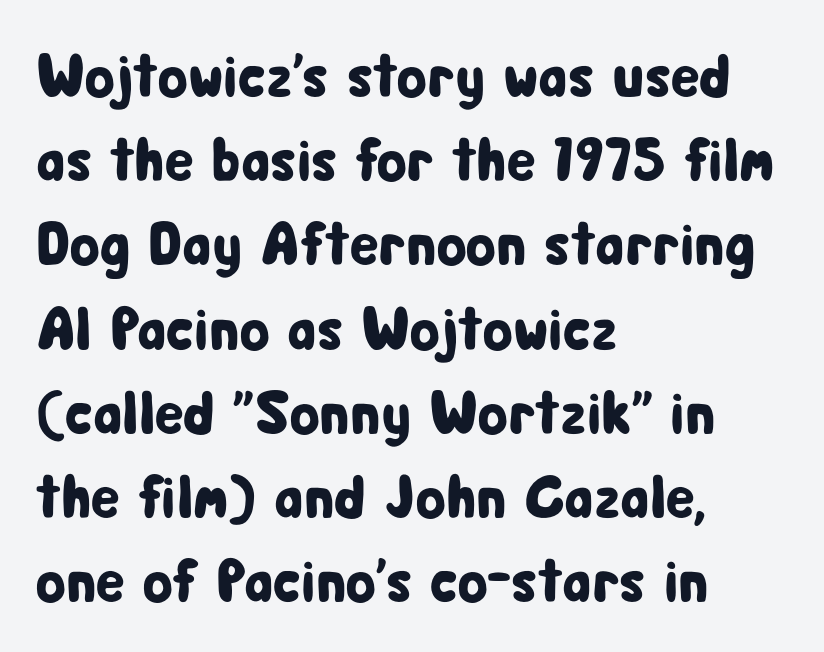
Ordinary non-slanted type is in use. Each letter keeps its own natural width here, so spacing adapts to shape. Letter spacing: default. The letters carry no serifs — their stems end cleanly without finishing strokes. The paragraph has a hard left edge and a soft right edge. Notice how descenders clear the ascenders below comfortably — that's standard leading.
